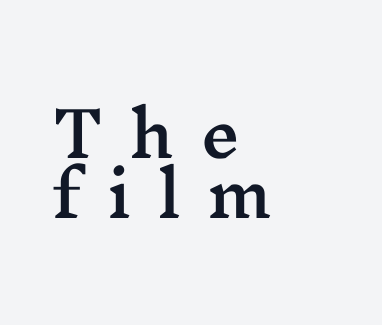
Q: Is the text italic (slanted)? A: No, it is upright.
Q: Is the typeface a serif or a sans-serif typeface? A: Serif.
Q: Is the text underlined? A: No.
Q: How is the paragraph aligned? A: Left-aligned.
Q: Is the spacing between letters normal or unusually wide? A: Unusually wide.
Q: Is the spacing between lines tight, normal or loose? A: Tight.
Q: Width (condensed, normal, or wide)? A: Wide.
Q: Stroke contrast? A: Medium.
Q: x-height? A: Medium.
Q: Monospaced? A: No.
